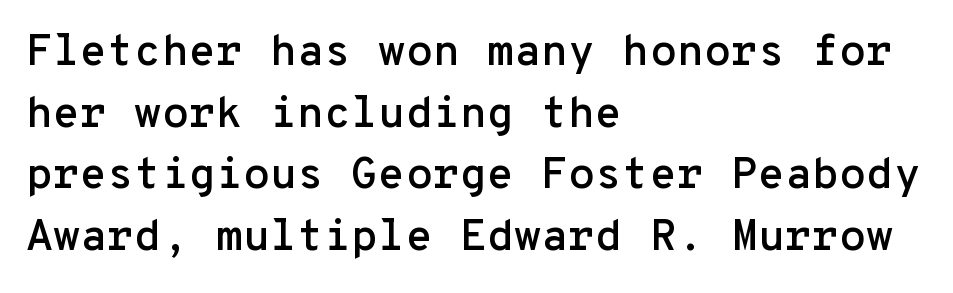
Q: Is the text italic (slanted)? A: No, it is upright.
Q: Is the typeface a serif or a sans-serif typeface? A: Sans-serif.
Q: Is the text underlined? A: No.
Q: How is the paragraph aligned? A: Left-aligned.
Q: Is the spacing between letters normal or unusually wide? A: Normal.
Q: Is the spacing between lines tight, normal or loose? A: Normal.
Q: Width (condensed, normal, or wide)? A: Normal.
Q: Stroke contrast? A: Low.
Q: x-height? A: Medium.
Q: Monospaced? A: Yes.
